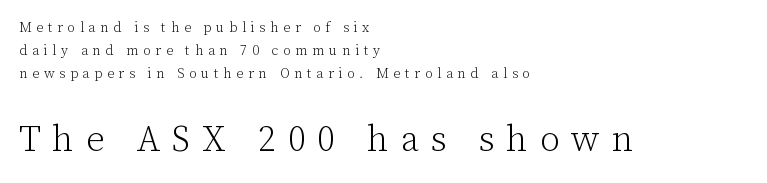
In terms of letterspacing, this is a distinctly airy, spread setting. The lower block of text is set noticeably larger than the block above it. Short and long lines alike share a common starting point at left. Vertical spacing — default. The face used here is proportionally spaced, like ordinary book or web type.
